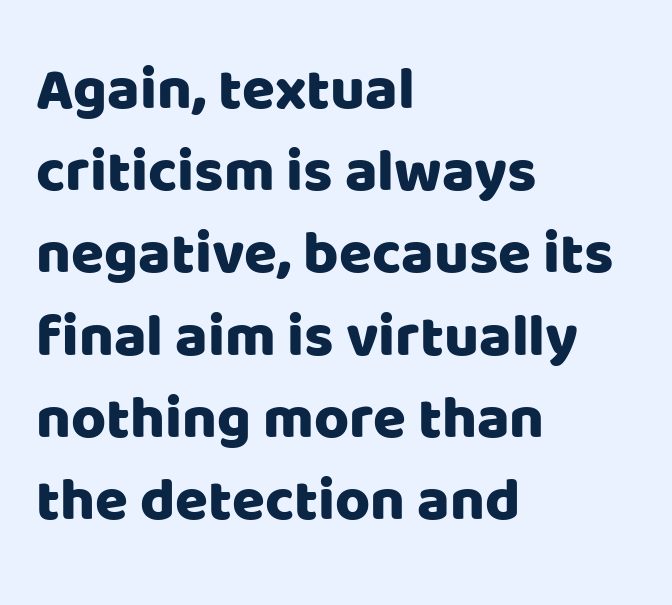
Q: Is the text italic (slanted)? A: No, it is upright.
Q: Is the typeface a serif or a sans-serif typeface? A: Sans-serif.
Q: Is the text underlined? A: No.
Q: How is the paragraph aligned? A: Left-aligned.
Q: Is the spacing between letters normal or unusually wide? A: Normal.
Q: Is the spacing between lines tight, normal or loose? A: Normal.
Q: Width (condensed, normal, or wide)? A: Normal.
Q: Stroke contrast? A: Low.
Q: x-height? A: Large.
Q: Monospaced? A: No.
